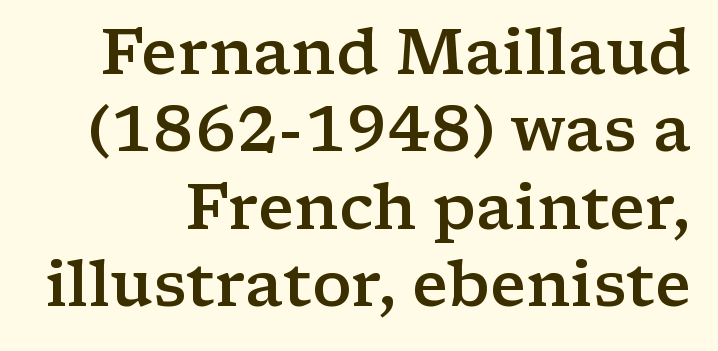
{"serif": "yes", "italic": "no", "bold": "semi", "weight": "semibold", "width": "wide", "stroke_contrast": "low", "x_height": "medium", "monospaced": "no", "underline": "no", "line_spacing_ratio": 1.23, "letter_spacing": "normal", "letter_spacing_em": 0.0, "glyph_px": 63}
